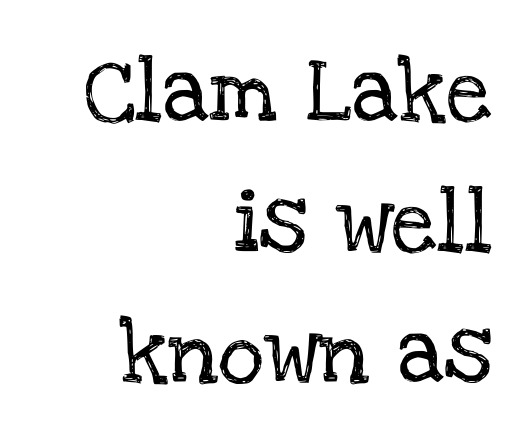
{"serif": "yes", "italic": "no", "width": "normal", "stroke_contrast": "low", "x_height": "large", "monospaced": "no", "underline": "no", "align": "right", "line_spacing": "loose", "line_spacing_ratio": 2.04, "letter_spacing": "normal", "letter_spacing_em": 0.0, "glyph_px": 64}
